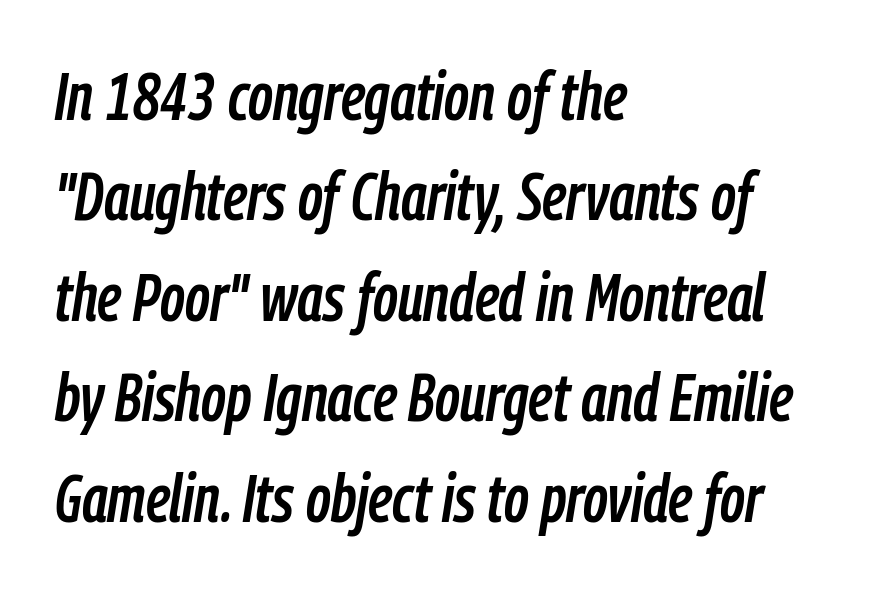
The image shows 67 px condensed type, italic (leaning right); set left-aligned, normal line spacing (1.5x), normal letter spacing, not underlined; low stroke contrast and a medium x-height.
